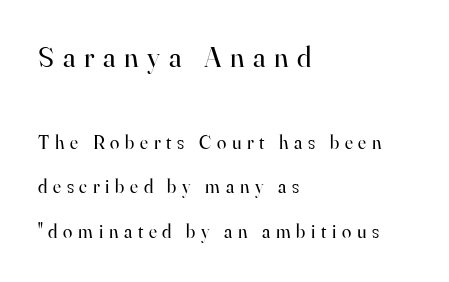
{"serif": "yes", "italic": "no", "bold": "no", "weight": "regular", "width": "normal", "stroke_contrast": "high", "x_height": "small", "monospaced": "no", "underline": "no", "align": "left", "line_spacing": "loose", "line_spacing_ratio": 2.36, "letter_spacing": "wide", "letter_spacing_em": 0.3, "larger_block": "first", "size_ratio": 1.53, "glyph_px": 29}
